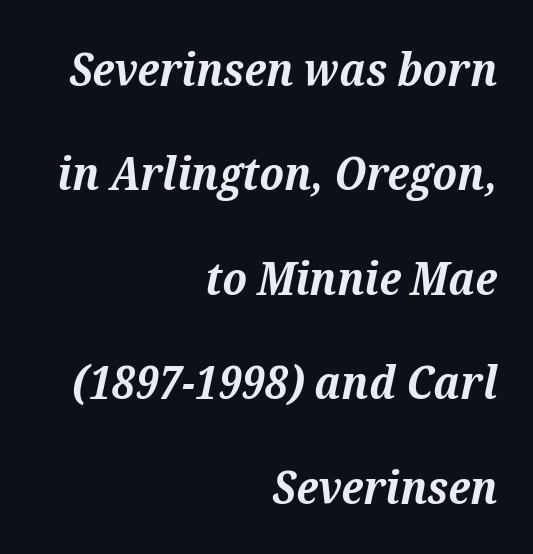
Q: Is the text bold? A: Yes.
Q: Is the text italic (slanted)? A: Yes, it leans right by about 12 degrees.
Q: Is the typeface a serif or a sans-serif typeface? A: Serif.
Q: Is the text underlined? A: No.
Q: How is the paragraph aligned? A: Right-aligned.
Q: Is the spacing between letters normal or unusually wide? A: Normal.
Q: Is the spacing between lines tight, normal or loose? A: Loose.
Q: Width (condensed, normal, or wide)? A: Normal.
Q: Stroke contrast? A: Medium.
Q: x-height? A: Medium.
Q: Monospaced? A: No.
